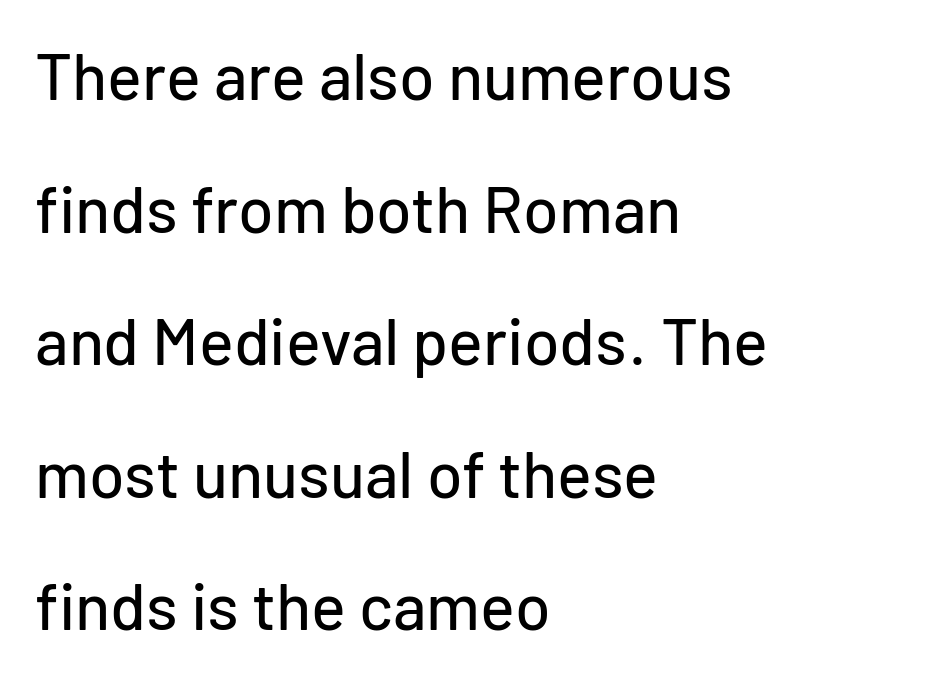
The image shows 65 px sans-serif type, upright; set left-aligned, loose line spacing (2.04x), normal letter spacing, not underlined; low stroke contrast and a medium x-height.
